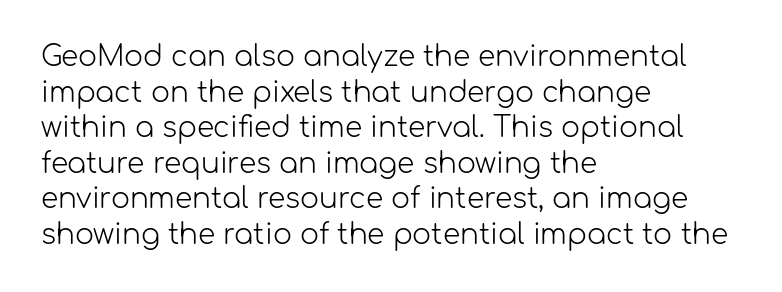
{"serif": "no", "italic": "no", "bold": "no", "weight": "light", "width": "normal", "stroke_contrast": "low", "x_height": "medium", "monospaced": "no", "underline": "no", "align": "left", "line_spacing": "normal", "line_spacing_ratio": 1.27, "letter_spacing": "normal", "letter_spacing_em": 0.0, "glyph_px": 28}
